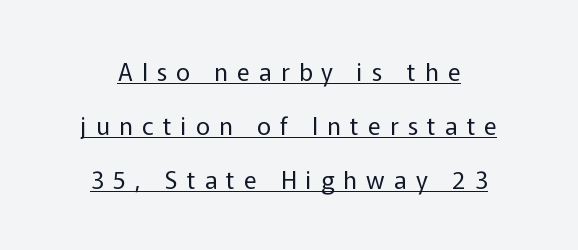
{"italic": "no", "bold": "no", "underline": "yes", "align": "center", "line_spacing": "loose", "line_spacing_ratio": 2.26, "letter_spacing": "wide", "letter_spacing_em": 0.39, "glyph_px": 24}
